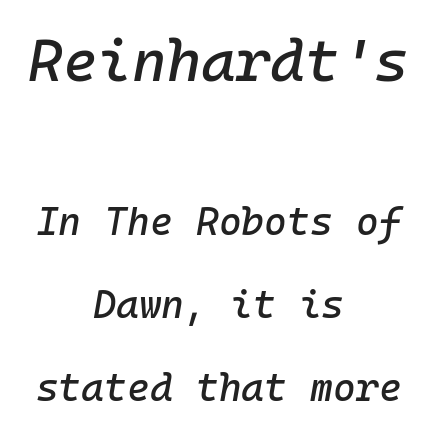
The image shows 59 px text type, italic (leaning right), monospaced; set centered, loose line spacing (2.12x), normal letter spacing, not underlined; the first (top) block is 1.51x larger; low stroke contrast and a medium x-height.
